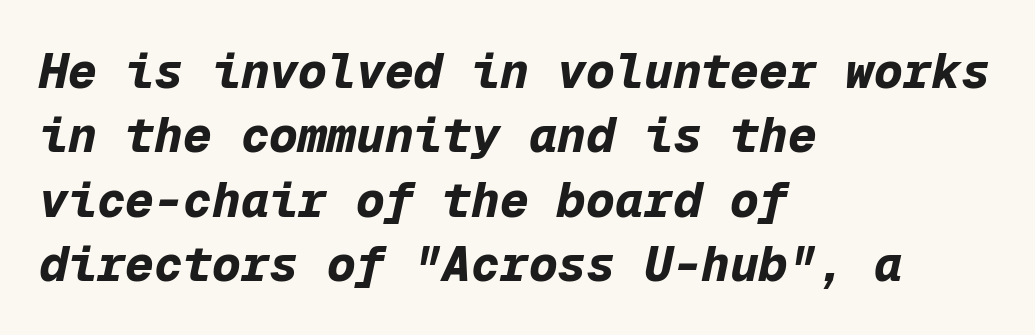
Q: Is the text bold? A: Yes.
Q: Is the text italic (slanted)? A: Yes, it leans right by about 12 degrees.
Q: Is the text underlined? A: No.
Q: How is the paragraph aligned? A: Left-aligned.
Q: Is the spacing between letters normal or unusually wide? A: Normal.
Q: Is the spacing between lines tight, normal or loose? A: Normal.
Q: Width (condensed, normal, or wide)? A: Normal.
Q: Stroke contrast? A: Low.
Q: x-height? A: Medium.
Q: Monospaced? A: Yes.
